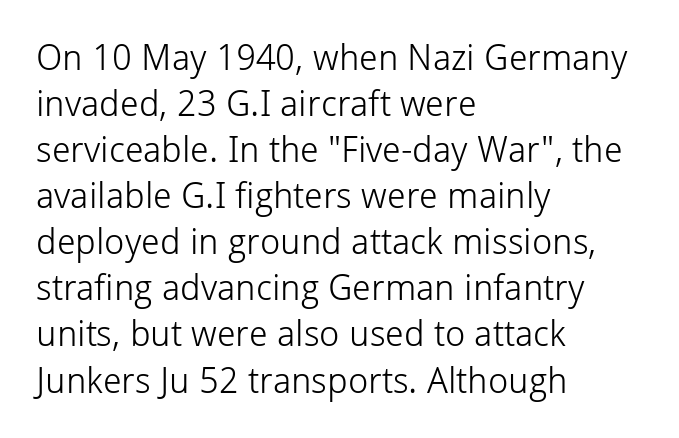
The image shows 36 px light sans-serif type, upright; set left-aligned, normal line spacing (1.28x), normal letter spacing, not underlined; low stroke contrast and a medium x-height.
